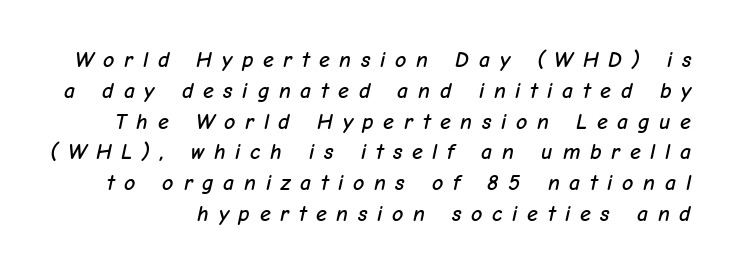
Q: Is the text italic (slanted)? A: Yes, it leans right by about 12 degrees.
Q: Is the text underlined? A: No.
Q: Is the spacing between letters normal or unusually wide? A: Unusually wide.
Q: Is the spacing between lines tight, normal or loose? A: Normal.
